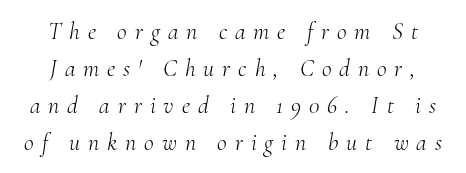
The image shows 24 px text type, italic (leaning right); set normal line spacing (1.54x), unusually wide letter spacing (+0.33 em), not underlined.
